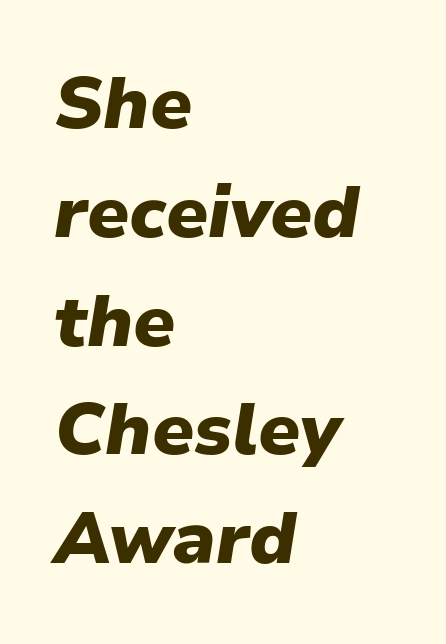
Vertical spacing — default. This sample has the flowing, uneven cadence of proportional lettering. Slant detected: the letters are inclined. Does the copy run flush right? No — it runs flush left. On the weight axis this lands at bold, roughly 700. Standard letterfit; no display-style spreading of the glyphs.
